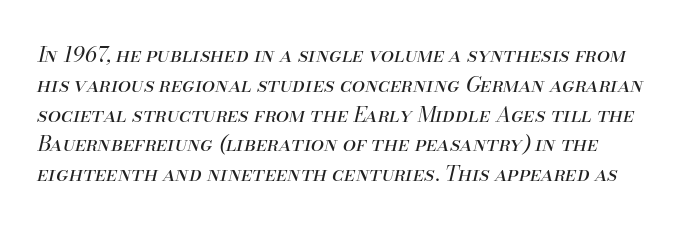
Q: Is the text bold? A: No.
Q: Is the text italic (slanted)? A: Yes, it leans right by about 13 degrees.
Q: Is the text underlined? A: No.
Q: Is the spacing between letters normal or unusually wide? A: Normal.
Q: Is the spacing between lines tight, normal or loose? A: Normal.
